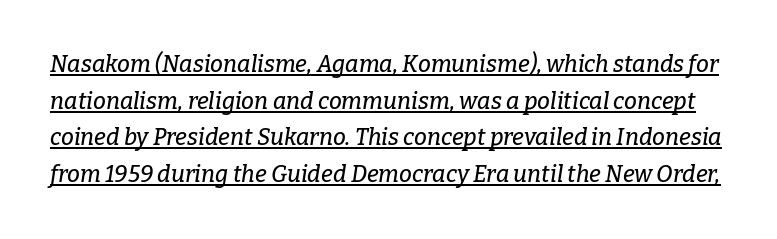
{"italic": "yes", "lean": "right", "slant_degrees": 9, "underline": "yes", "line_spacing": "normal", "line_spacing_ratio": 1.59, "letter_spacing": "normal", "letter_spacing_em": 0.0, "glyph_px": 23}
